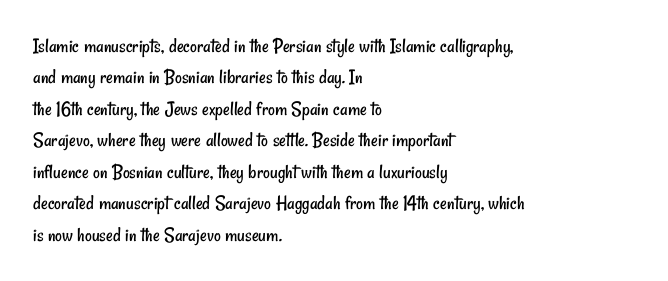
Q: Is the text bold? A: No.
Q: Is the text underlined? A: No.
Q: How is the paragraph aligned? A: Left-aligned.
Q: Is the spacing between letters normal or unusually wide? A: Normal.
Q: Is the spacing between lines tight, normal or loose? A: Normal.
